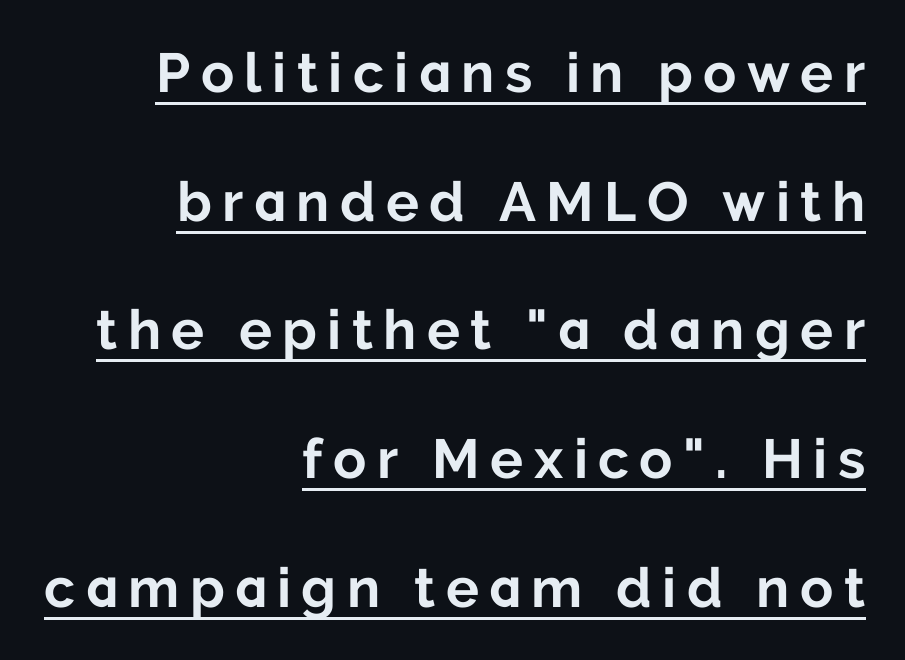
Q: Is the text bold? A: Yes.
Q: Is the text italic (slanted)? A: No, it is upright.
Q: Is the typeface a serif or a sans-serif typeface? A: Sans-serif.
Q: Is the text underlined? A: Yes.
Q: How is the paragraph aligned? A: Right-aligned.
Q: Is the spacing between lines tight, normal or loose? A: Loose.
Q: Width (condensed, normal, or wide)? A: Normal.
Q: Stroke contrast? A: Low.
Q: x-height? A: Medium.
Q: Monospaced? A: No.
